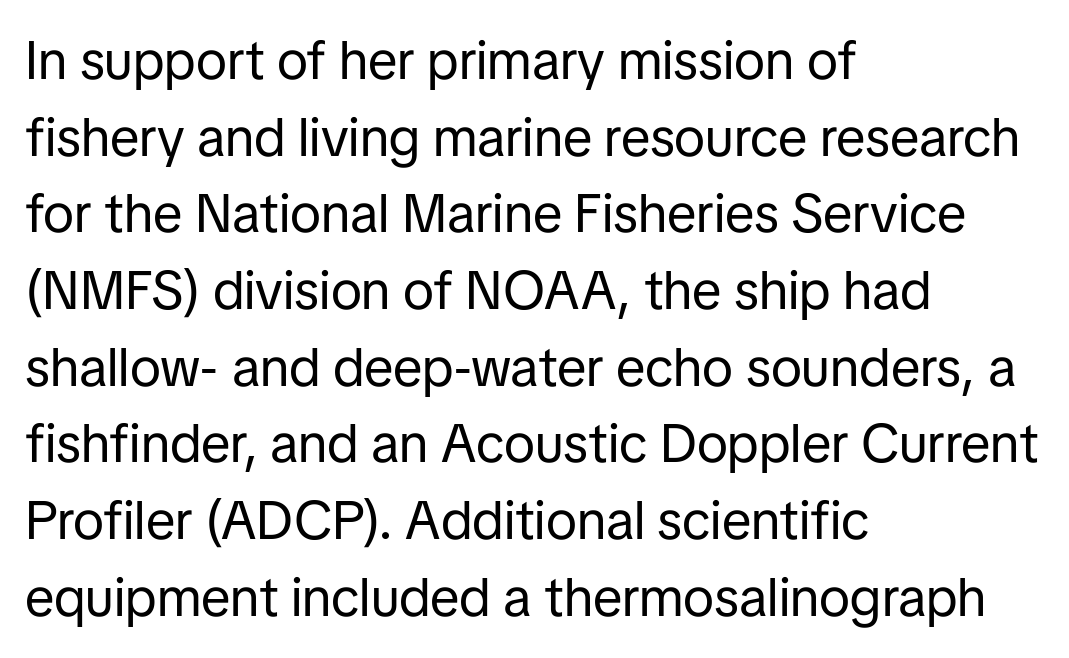
{"serif": "no", "italic": "no", "bold": "no", "weight": "regular", "width": "normal", "stroke_contrast": "low", "x_height": "medium", "monospaced": "no", "underline": "no", "align": "left", "line_spacing": "normal", "line_spacing_ratio": 1.42, "letter_spacing": "normal", "letter_spacing_em": 0.0, "glyph_px": 54}
